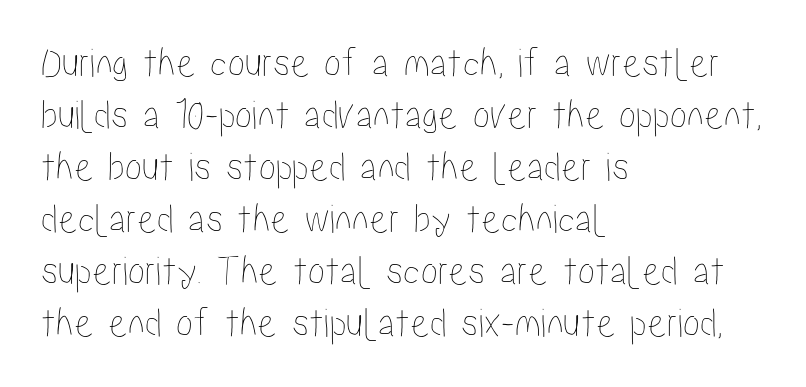
The image shows 43 px condensed type, upright; set left-aligned, line spacing 1.21x, normal letter spacing, not underlined; low stroke contrast and a medium x-height.
